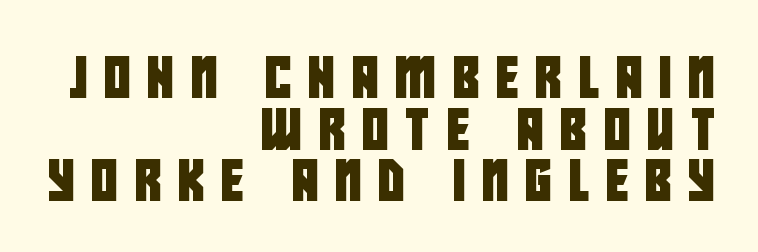
{"serif": "no", "width": "condensed", "stroke_contrast": "low", "x_height": "large", "monospaced": "no", "underline": "no", "align": "right", "line_spacing": "normal", "line_spacing_ratio": 1.26, "letter_spacing": "wide", "letter_spacing_em": 0.41, "glyph_px": 41}
